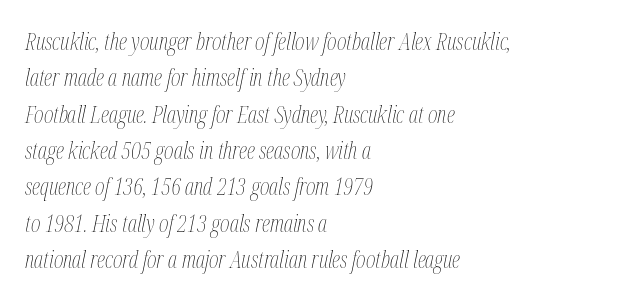
Only glyphs here, with clear space below each row. The cut favours lightness, reaching ordinary text weight at its darkest. Which margin do the lines hug? The left one — the right edge is uneven. The face used here is rendered with its standard letterfit.
